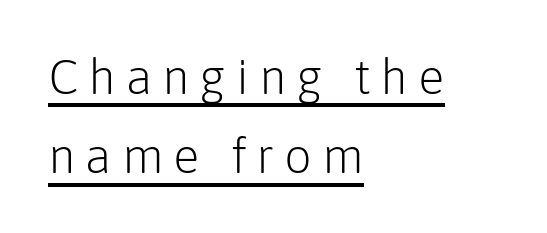
The image shows 49 px light sans-serif type, upright; set left-aligned, normal line spacing (1.62x), unusually wide letter spacing (+0.2 em), underlined; low stroke contrast and a medium x-height.
